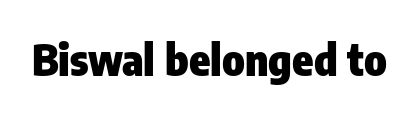
Grotesque or geometric, the face here clearly has no serifs. Spacing verdict: proportional, widths tailored to each character. The lettering stays uniformly vertical, giving the passage a roman look. Emphasis by weight is at full strength: bold. The letters sit at their default tracking, neither squeezed nor spread. The string is rendered with underlining switched off.
